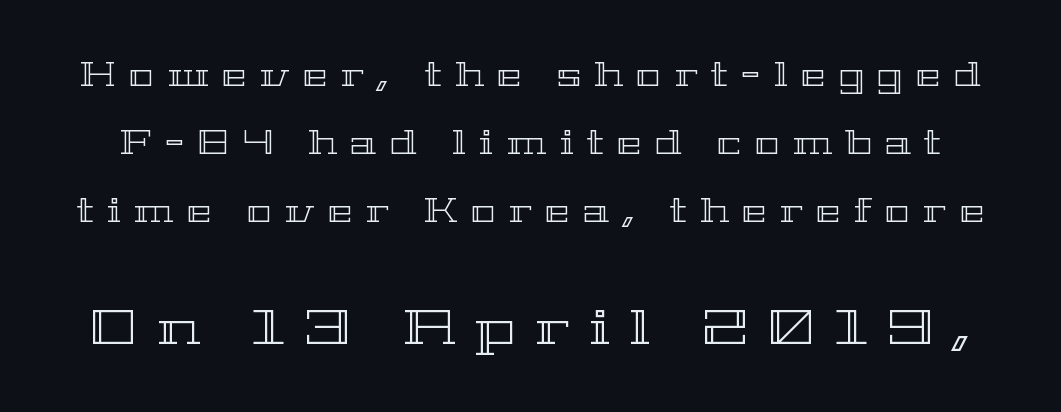
The image shows 49 px wide type, upright; set loose line spacing (2.06x), unusually wide letter spacing (+0.41 em), not underlined; the second (bottom) block is 1.48x larger; a medium x-height.
